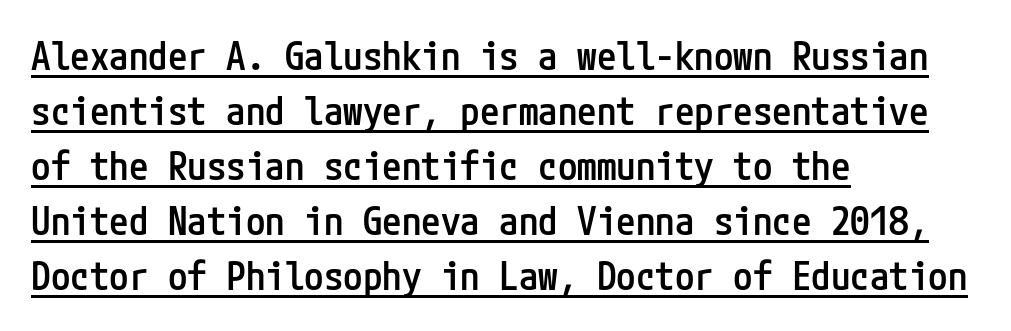
Does the lettering tilt? It doesn't — this is upright. This sample uses a sans-serif face. Baseline-to-baseline distance is the conventional proportion of letter height. The letters are semibold — heavier than regular but short of a full bold. Tracking here is standard; glyphs follow each other at the usual distance.
